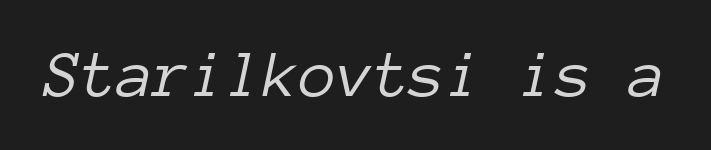
Fixed-width glyphs throughout — classic coding-font behaviour. The glyphs are unaccompanied by any horizontal stroke below them. A typesetter would mark this as italic. This sample uses plain, unmodified letter spacing. Bold? No — there's no thickening of the strokes.
